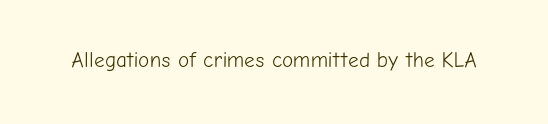
The passage shown is not underscored anywhere. The font's upright variant was chosen for this text. Stems here are at most as thick as an everyday book face. Observe the ordinary spacing: letters are neighbours, not strangers.
